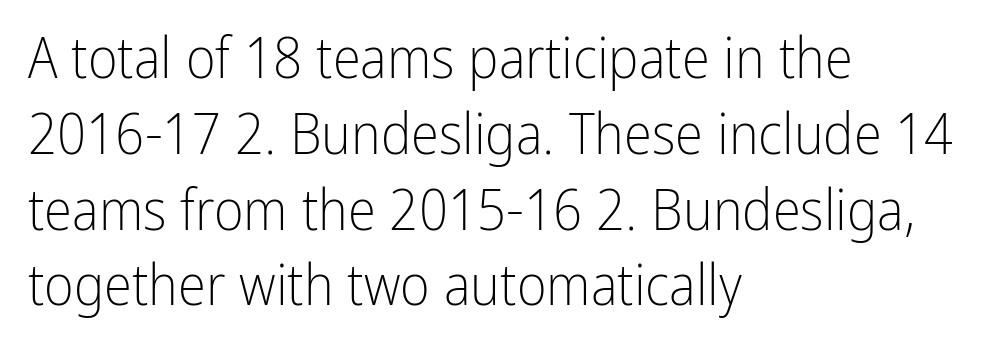
This sample is left-justified, so line endings fall wherever the words run out. Think standard paragraph weight, or any step lighter than that. Underlining? Definitely not there. Grotesque or geometric, the face here clearly has no serifs.
